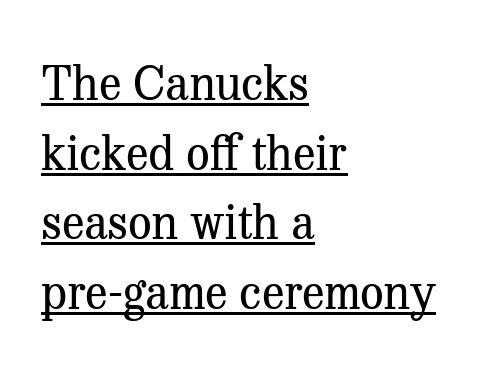
{"serif": "yes", "italic": "no", "bold": "no", "weight": "regular", "width": "normal", "stroke_contrast": "medium", "x_height": "medium", "monospaced": "no", "underline": "yes", "align": "left", "line_spacing": "normal", "line_spacing_ratio": 1.48, "letter_spacing": "normal", "letter_spacing_em": 0.0, "glyph_px": 47}
